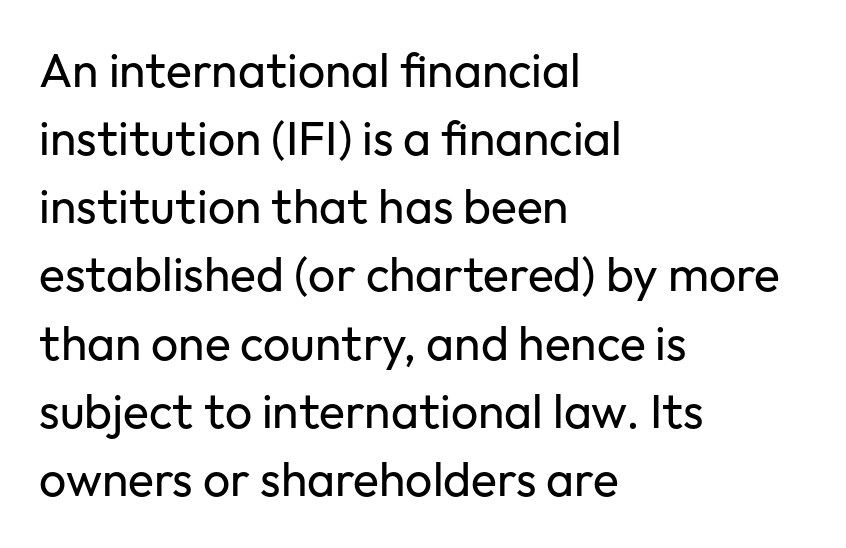
Q: Is the text bold? A: No.
Q: Is the text italic (slanted)? A: No, it is upright.
Q: Is the typeface a serif or a sans-serif typeface? A: Sans-serif.
Q: Is the text underlined? A: No.
Q: How is the paragraph aligned? A: Left-aligned.
Q: Is the spacing between letters normal or unusually wide? A: Normal.
Q: Is the spacing between lines tight, normal or loose? A: Normal.
Q: Width (condensed, normal, or wide)? A: Normal.
Q: Stroke contrast? A: Low.
Q: x-height? A: Medium.
Q: Monospaced? A: No.
